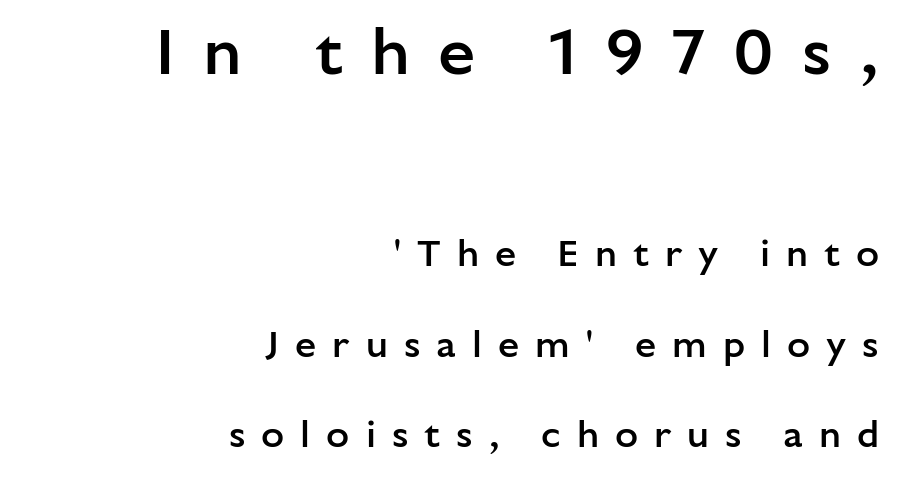
The face used here appears at its bigger size in the upper chunk. The type is letterspaced generously, with wide tracking. Stroke terminals: plain, sans-serif. The zone under the glyphs is completely vacant.
